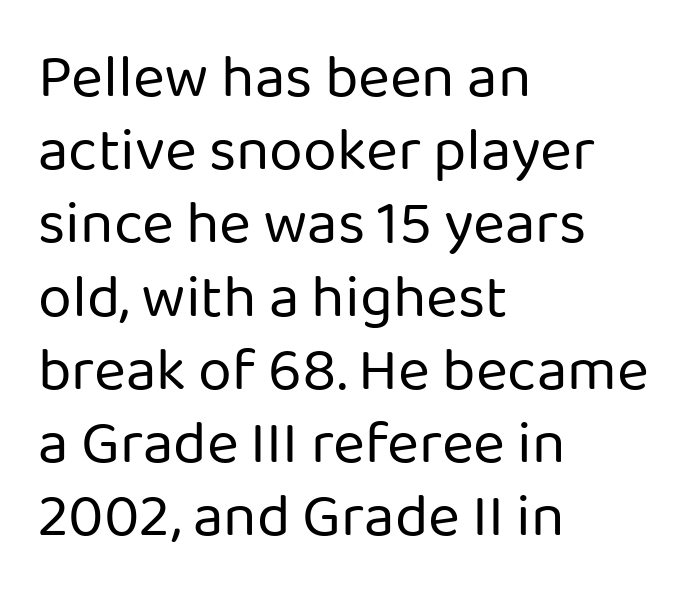
{"serif": "no", "italic": "no", "bold": "no", "weight": "regular", "width": "normal", "stroke_contrast": "low", "x_height": "medium", "monospaced": "no", "underline": "no", "align": "left", "line_spacing_ratio": 1.2, "letter_spacing": "normal", "letter_spacing_em": 0.0, "glyph_px": 61}
